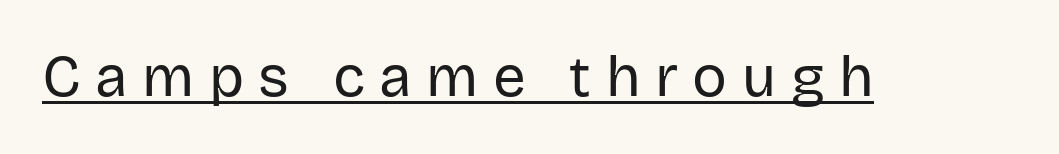
{"serif": "no", "italic": "no", "bold": "no", "weight": "regular", "width": "normal", "stroke_contrast": "low", "x_height": "large", "monospaced": "no", "underline": "yes", "letter_spacing": "wide", "letter_spacing_em": 0.25, "glyph_px": 58}
